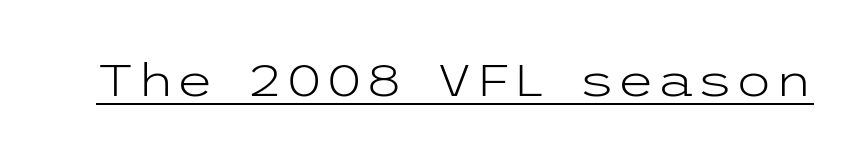
The image shows 45 px light, wide sans-serif type, upright; set normal letter spacing, underlined; low stroke contrast and a medium x-height.
